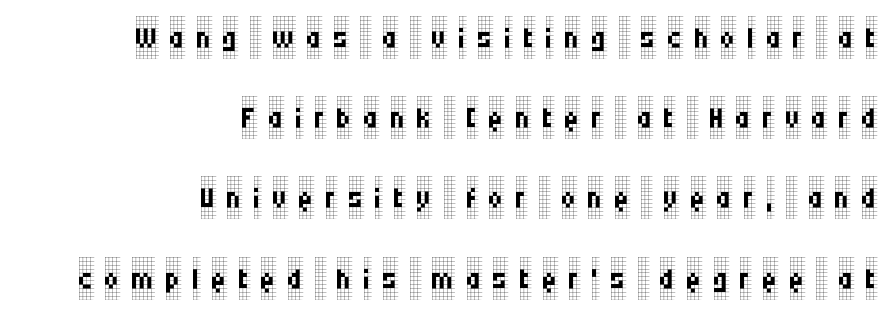
The image shows 42 px regular-weight, condensed serif type, upright; set right-aligned, loose line spacing (1.91x), unusually wide letter spacing (+0.27 em), not underlined; low stroke contrast and a large x-height.
